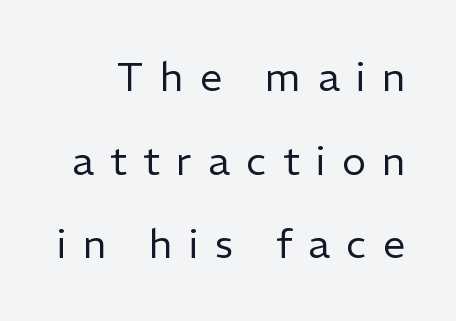
{"serif": "no", "italic": "no", "bold": "no", "weight": "regular", "width": "normal", "stroke_contrast": "low", "x_height": "medium", "monospaced": "no", "underline": "no", "line_spacing": "loose", "line_spacing_ratio": 2.09, "letter_spacing": "wide", "letter_spacing_em": 0.41, "glyph_px": 40}
